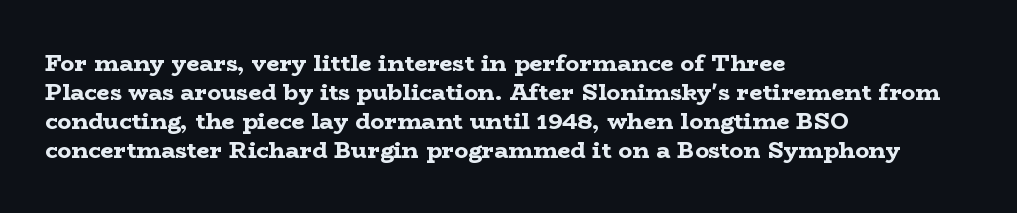
The image shows 23 px bold type, upright; set left-aligned, normal line spacing (1.26x), normal letter spacing, not underlined.
